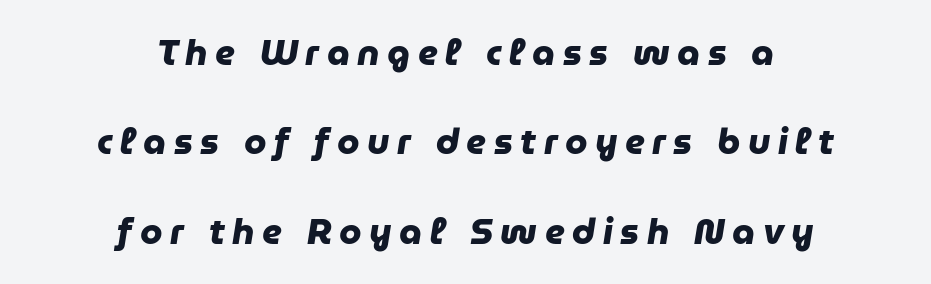
Someone cranked the tracking dial way up on this one. Rule under the text: the space is simply empty. A great deal of white space separates one row of letters from the next. Proportional: the letters do not fall into vertical columns. As a designer I'd log this as weight 700, bold. The paragraph shown floats in the horizontal middle.
